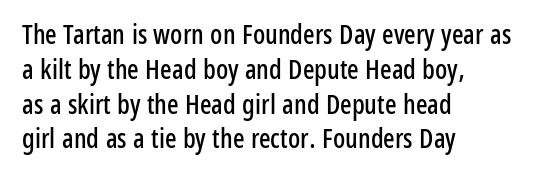
Students, observe: this is what conventionally led text looks like. This sample uses plain, unmodified letter spacing. Nobody drew a line under any word here. The typesetter chose a ragged-right arrangement here. Style check: upright.
